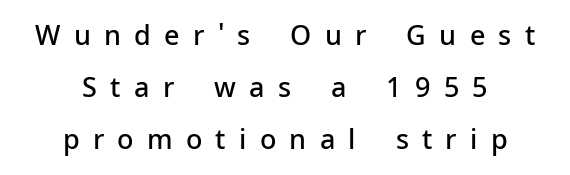
{"italic": "no", "bold": "semi", "underline": "no", "align": "center", "line_spacing": "loose", "line_spacing_ratio": 1.93, "letter_spacing": "wide", "letter_spacing_em": 0.49, "glyph_px": 27}
